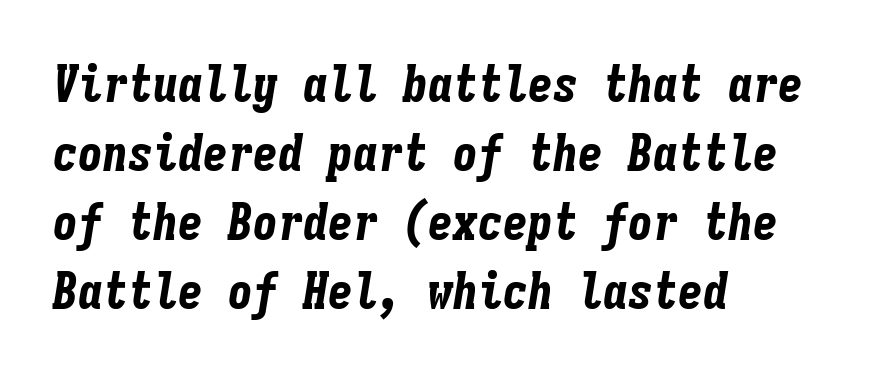
The image shows 50 px bold, condensed type, italic (leaning right), monospaced; set left-aligned, normal line spacing (1.38x), normal letter spacing, not underlined; low stroke contrast and a medium x-height.
